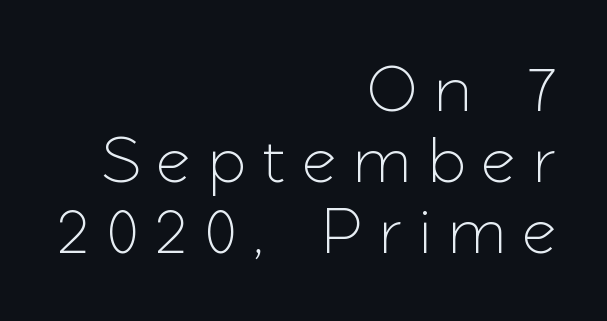
Style check: upright. Each letter's strokes conclude bluntly, with no projecting serifs. Caption: multi-line text, flush right, ragged left. Do the characters align in a grid? No, the font is proportional. The gaps between neighbouring characters are conspicuously large.
